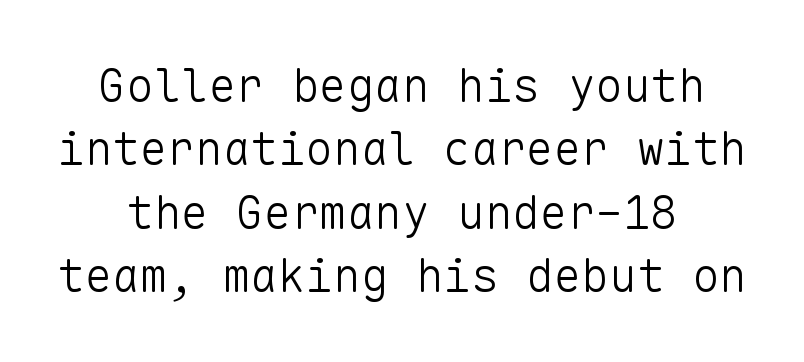
Q: Is the text bold? A: No.
Q: Is the text italic (slanted)? A: No, it is upright.
Q: Is the typeface a serif or a sans-serif typeface? A: Sans-serif.
Q: Is the text underlined? A: No.
Q: How is the paragraph aligned? A: Centered.
Q: Is the spacing between letters normal or unusually wide? A: Normal.
Q: Is the spacing between lines tight, normal or loose? A: Normal.
Q: Width (condensed, normal, or wide)? A: Normal.
Q: Stroke contrast? A: Low.
Q: x-height? A: Medium.
Q: Monospaced? A: Yes.
